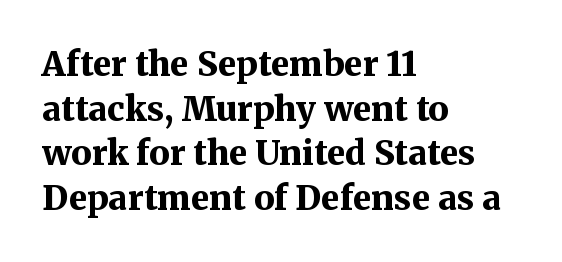
Q: Is the text bold? A: Yes.
Q: Is the text italic (slanted)? A: No, it is upright.
Q: Is the typeface a serif or a sans-serif typeface? A: Serif.
Q: Is the text underlined? A: No.
Q: How is the paragraph aligned? A: Left-aligned.
Q: Is the spacing between letters normal or unusually wide? A: Normal.
Q: Is the spacing between lines tight, normal or loose? A: Normal.
Q: Width (condensed, normal, or wide)? A: Normal.
Q: Stroke contrast? A: Medium.
Q: x-height? A: Medium.
Q: Monospaced? A: No.
